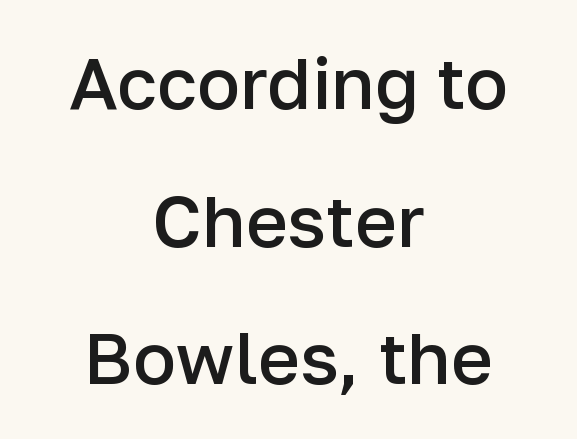
{"serif": "no", "italic": "no", "bold": "semi", "weight": "semibold", "width": "normal", "stroke_contrast": "low", "x_height": "medium", "monospaced": "no", "underline": "no", "align": "center", "line_spacing": "loose", "line_spacing_ratio": 1.91, "letter_spacing": "normal", "letter_spacing_em": 0.0, "glyph_px": 72}
